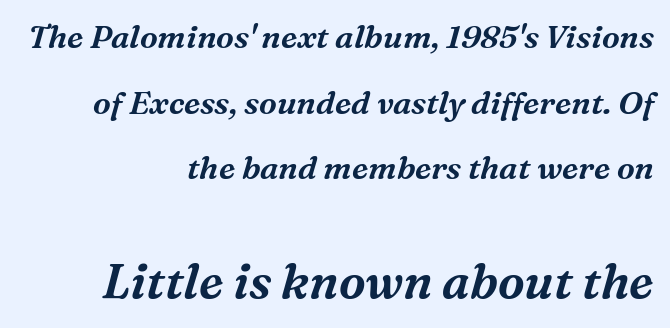
Q: Is the text italic (slanted)? A: Yes, it leans right by about 16 degrees.
Q: Is the typeface a serif or a sans-serif typeface? A: Serif.
Q: Is the text underlined? A: No.
Q: How is the paragraph aligned? A: Right-aligned.
Q: Is the spacing between letters normal or unusually wide? A: Normal.
Q: Is the spacing between lines tight, normal or loose? A: Loose.
Q: Which block of text is set in a larger size, the first (top) or the second (bottom)? A: The second (bottom) one.
Q: Width (condensed, normal, or wide)? A: Normal.
Q: Stroke contrast? A: Medium.
Q: x-height? A: Medium.
Q: Monospaced? A: No.
